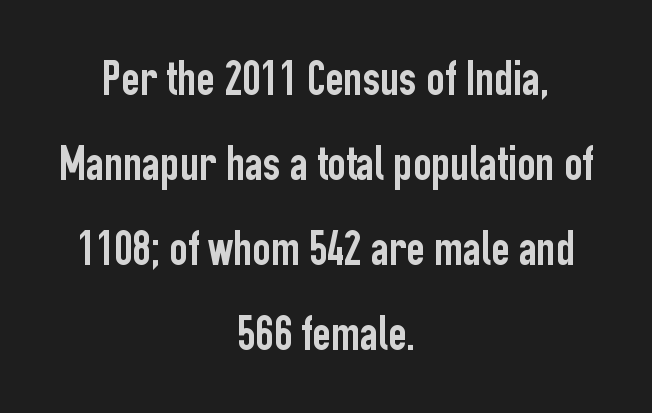
{"serif": "no", "italic": "no", "width": "condensed", "stroke_contrast": "low", "x_height": "medium", "monospaced": "no", "underline": "no", "align": "center", "line_spacing": "normal", "line_spacing_ratio": 1.7, "letter_spacing": "normal", "letter_spacing_em": 0.0, "glyph_px": 50}
